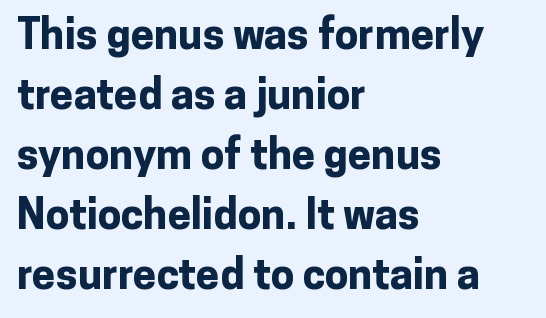
Q: Is the text bold? A: Yes.
Q: Is the text italic (slanted)? A: No, it is upright.
Q: Is the typeface a serif or a sans-serif typeface? A: Sans-serif.
Q: Is the text underlined? A: No.
Q: How is the paragraph aligned? A: Left-aligned.
Q: Is the spacing between letters normal or unusually wide? A: Normal.
Q: Is the spacing between lines tight, normal or loose? A: Normal.
Q: Width (condensed, normal, or wide)? A: Normal.
Q: Stroke contrast? A: Low.
Q: x-height? A: Medium.
Q: Monospaced? A: No.
